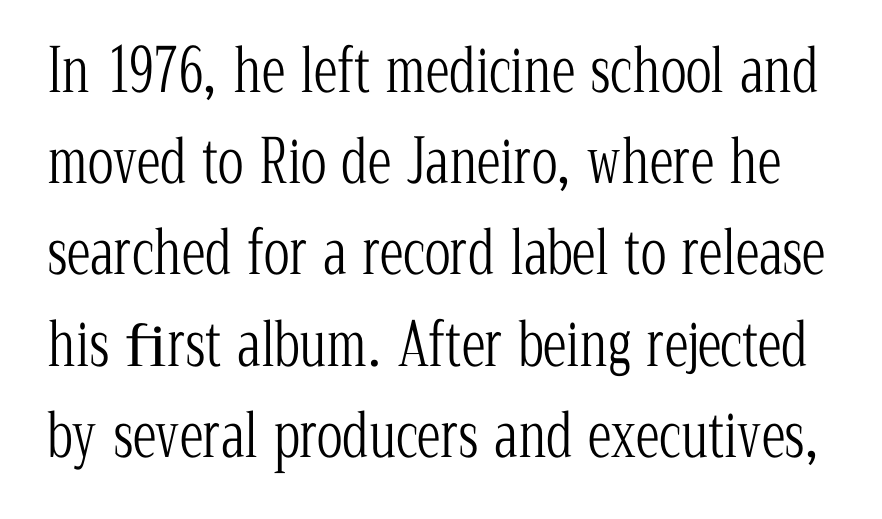
{"serif": "yes", "italic": "no", "bold": "no", "weight": "light", "width": "condensed", "stroke_contrast": "low", "x_height": "medium", "monospaced": "no", "underline": "no", "line_spacing": "normal", "line_spacing_ratio": 1.52, "letter_spacing": "normal", "letter_spacing_em": 0.0, "glyph_px": 60}
